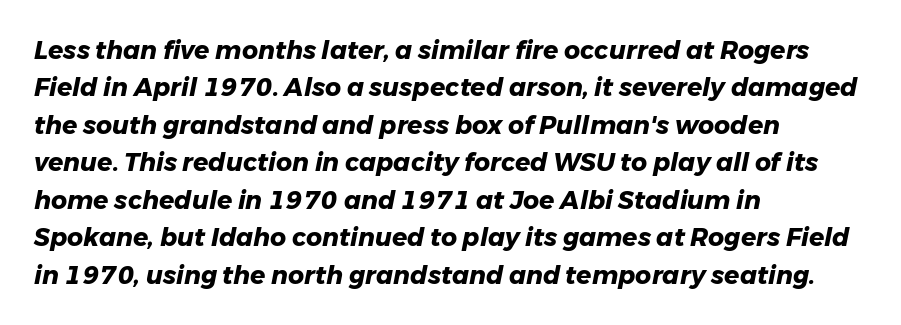
Each word holds together tightly as a unit, with standard inter-letter gaps. A student would call this left alignment; a typographer would say flush left, rag right. The passage shown leans; its letterforms are oblique. Any mark beneath the type? The region is blank. These words are printed bold, with thick strokes throughout. Normally led — the rows are evenly, conventionally spaced.
